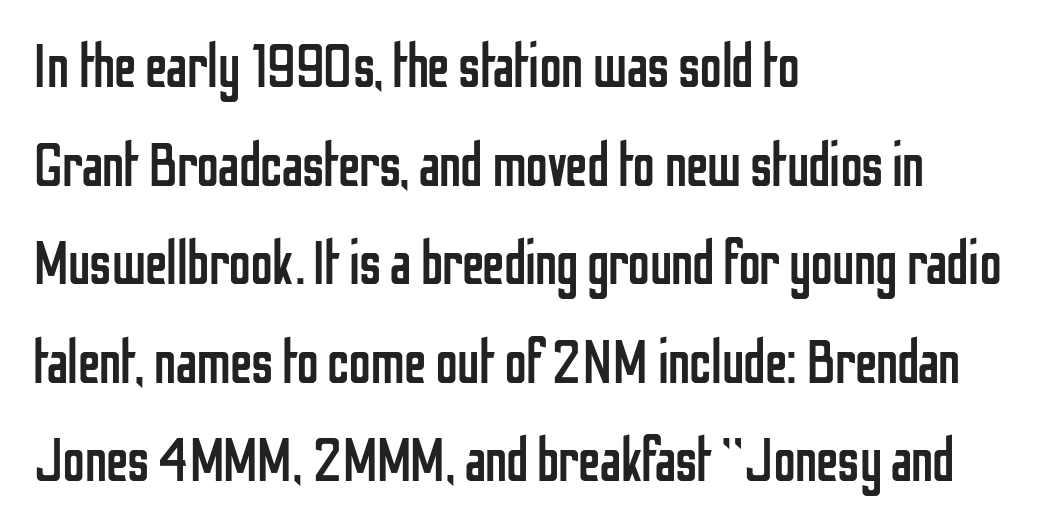
{"serif": "no", "italic": "no", "bold": "no", "weight": "regular", "width": "condensed", "stroke_contrast": "low", "x_height": "medium", "monospaced": "no", "underline": "no", "align": "left", "line_spacing": "normal", "line_spacing_ratio": 1.59, "letter_spacing": "normal", "letter_spacing_em": 0.0, "glyph_px": 62}
